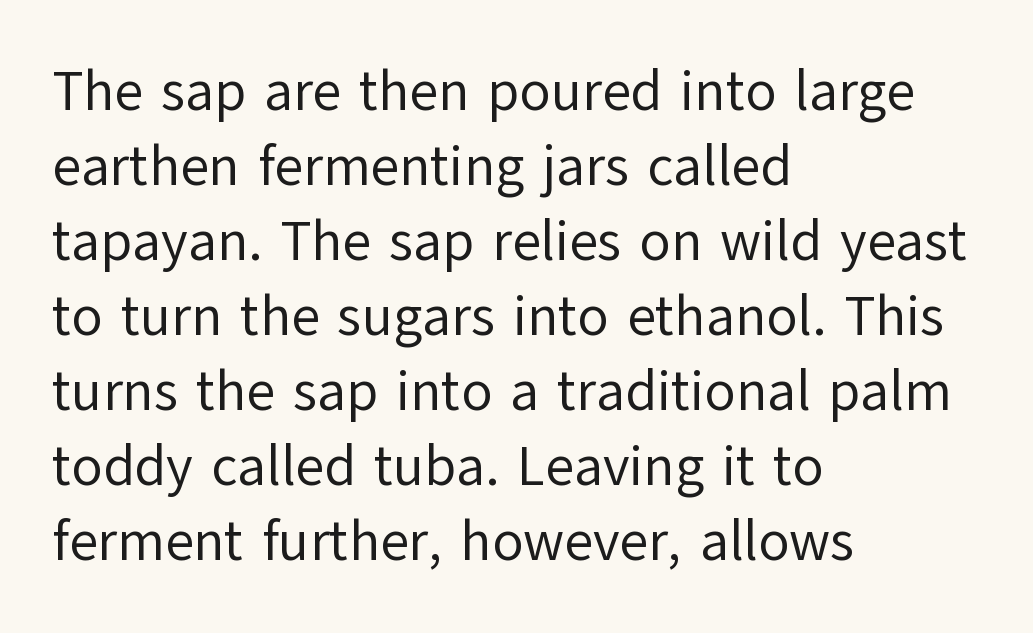
The image shows 56 px regular-weight sans-serif type, upright; set left-aligned, normal line spacing (1.34x), normal letter spacing, not underlined; low stroke contrast and a medium x-height.
